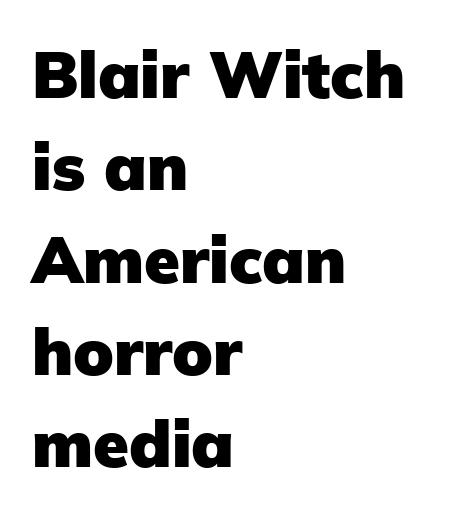
{"serif": "no", "italic": "no", "bold": "yes", "weight": "heavy", "width": "normal", "stroke_contrast": "low", "x_height": "medium", "monospaced": "no", "underline": "no", "align": "left", "line_spacing": "normal", "line_spacing_ratio": 1.42, "letter_spacing": "normal", "letter_spacing_em": 0.0, "glyph_px": 65}
